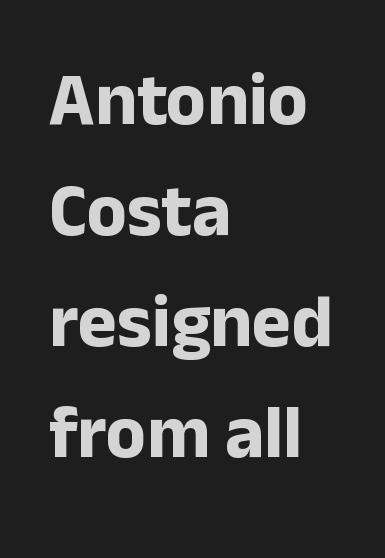
The lettering stays uniformly vertical, giving the passage a roman look. This rendering employs a face without finishing strokes, i.e., a sans-serif. One-word summary of the alignment: left. I'd describe the lettering as bold — thick and assertive. Here the designer chose a conventional face with non-uniform glyph widths. Reading down the column, the eye jumps a familiar distance to each next line.
